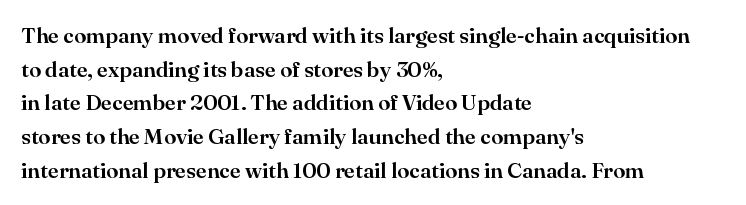
The image shows 22 px text type, upright; set left-aligned, normal line spacing (1.53x), normal letter spacing, not underlined.
